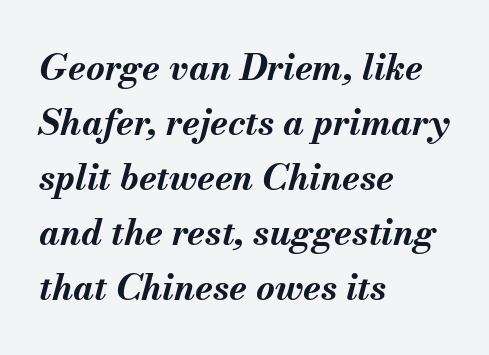
The gaps between neighbouring characters are ordinary and unremarkable. The line-height multiplier appears to be the usual default. Lines of text with bare space underneath. Proportional: the letters do not fall into vertical columns. Which margin do the lines hug? The left one — the right edge is uneven.
